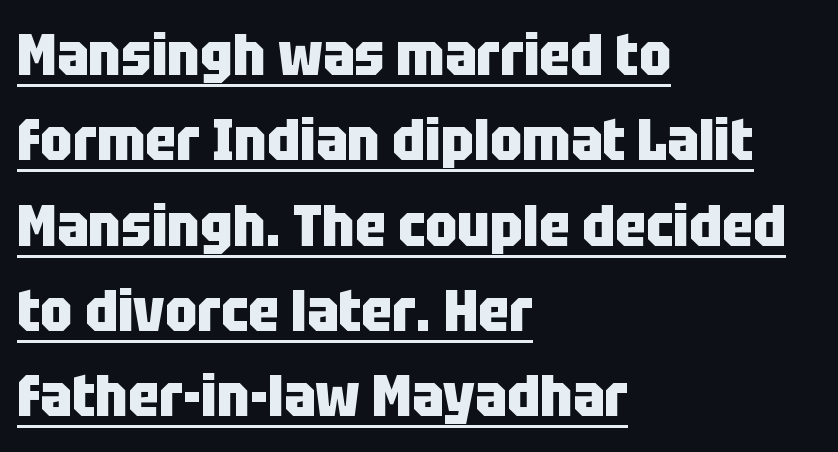
{"serif": "no", "italic": "no", "bold": "yes", "weight": "heavy", "width": "condensed", "stroke_contrast": "low", "x_height": "large", "monospaced": "no", "underline": "yes", "align": "left", "line_spacing": "normal", "line_spacing_ratio": 1.47, "letter_spacing": "normal", "letter_spacing_em": 0.0, "glyph_px": 58}
